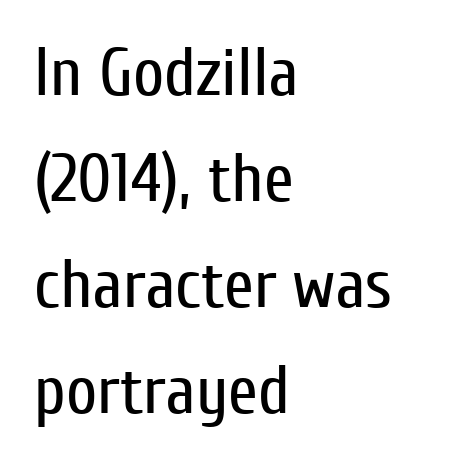
Ink coverage per letter is moderate at most. Tracking here is standard; glyphs follow each other at the usual distance. Is this a fixed-width face? No — the glyphs have proportional, varying widths. Posture: straight, roman, zero tilt. Examine the stroke ends and you'll find no serifs.
